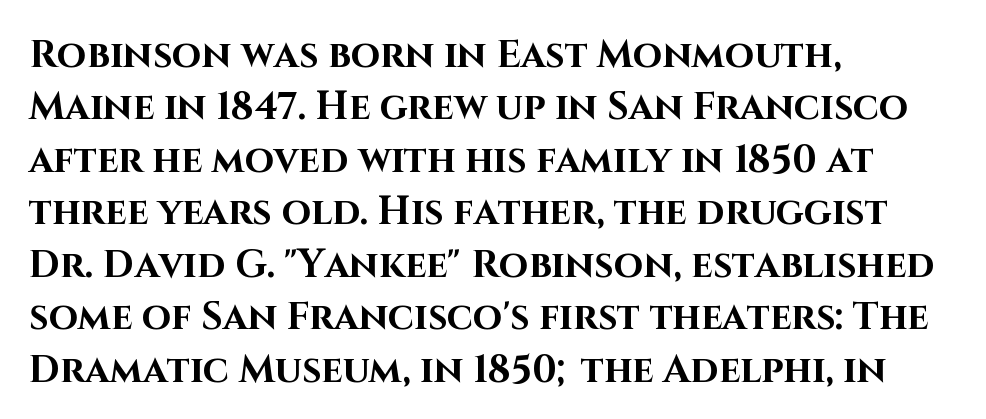
{"serif": "no", "italic": "no", "bold": "yes", "weight": "bold", "width": "normal", "stroke_contrast": "high", "x_height": "large", "monospaced": "no", "underline": "no", "align": "left", "line_spacing": "normal", "line_spacing_ratio": 1.38, "letter_spacing": "normal", "letter_spacing_em": 0.0, "glyph_px": 38}
